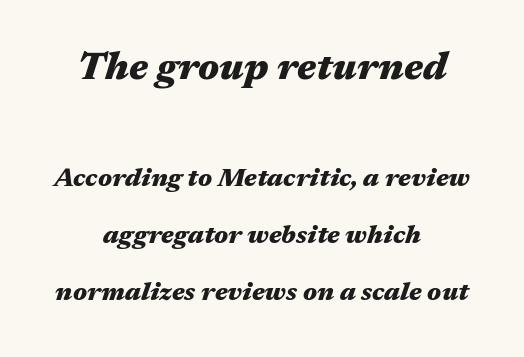
{"italic": "yes", "lean": "right", "slant_degrees": 17, "bold": "yes", "weight": "heavy", "width": "wide", "stroke_contrast": "medium", "x_height": "medium", "monospaced": "no", "underline": "no", "align": "center", "line_spacing": "loose", "line_spacing_ratio": 2.18, "letter_spacing": "normal", "letter_spacing_em": 0.0, "larger_block": "first", "size_ratio": 1.5, "glyph_px": 39}
